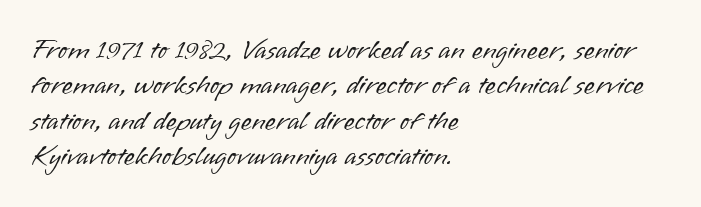
{"serif": "no", "bold": "no", "weight": "light", "width": "normal", "stroke_contrast": "low", "x_height": "small", "monospaced": "no", "underline": "no", "align": "left", "line_spacing": "normal", "line_spacing_ratio": 1.26, "letter_spacing": "normal", "letter_spacing_em": 0.0, "glyph_px": 28}
